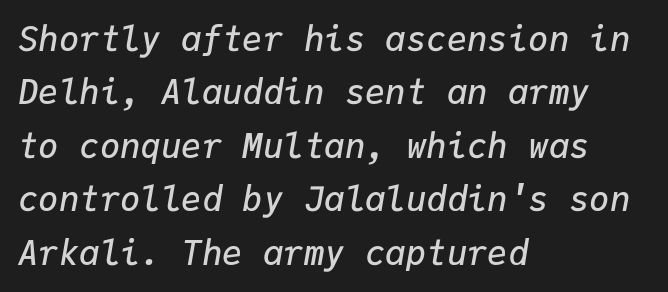
These words are printed semibold, heavier than regular yet not bold. Standard letterfit; no display-style spreading of the glyphs. This sample has the even, mechanical cadence of fixed-width lettering. The lines in this sample share a left origin and differ only in where they stop. Each new line begins a customary step beneath the previous one. Check the space under the baseline: it is left empty.
